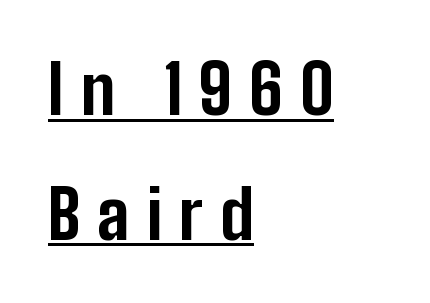
All the whitespace from short lines collects on the right. The gaps between neighbouring characters are conspicuously large. When letters stand straight like this, we call the style roman or upright. Underline: present. The characters display no serif detailing; their extremities are plain.
